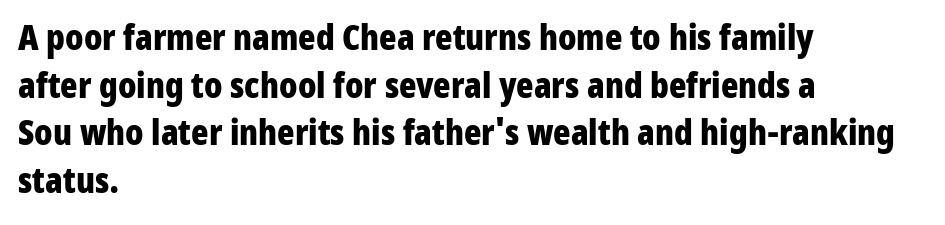
The image shows 36 px bold, condensed sans-serif type, upright; set left-aligned, normal line spacing (1.32x), normal letter spacing, not underlined; low stroke contrast and a medium x-height.
